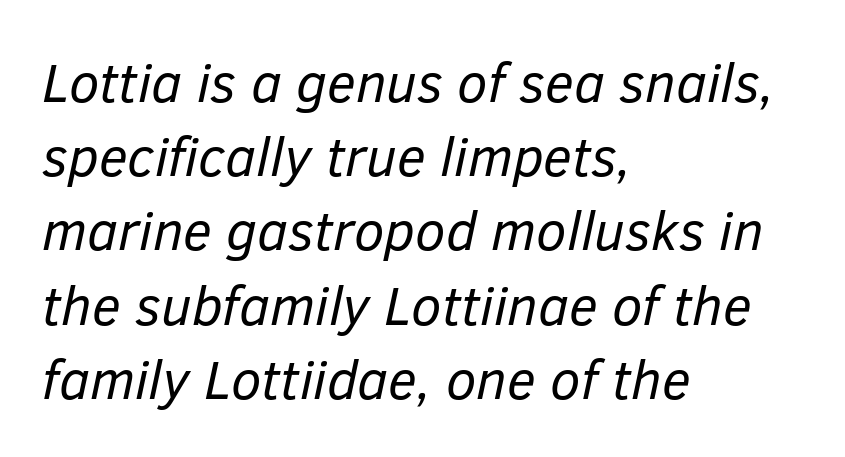
The strip under each line holds only bare page. Unbolded letterforms with no extra heft. Quick note: interline space is typical. Between one letter and the next there's only the usual sliver of space.
